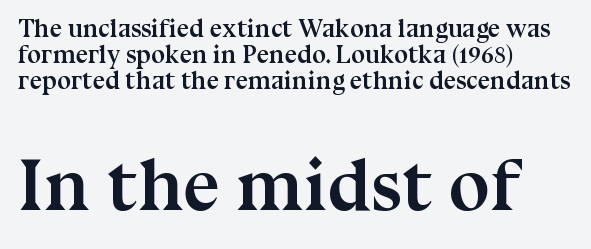
{"serif": "yes", "italic": "no", "bold": "yes", "weight": "semibold", "width": "normal", "stroke_contrast": "medium", "x_height": "medium", "monospaced": "no", "underline": "no", "align": "left", "line_spacing": "tight", "line_spacing_ratio": 1.04, "letter_spacing": "normal", "letter_spacing_em": 0.0, "larger_block": "second", "size_ratio": 2.96, "glyph_px": 74}
